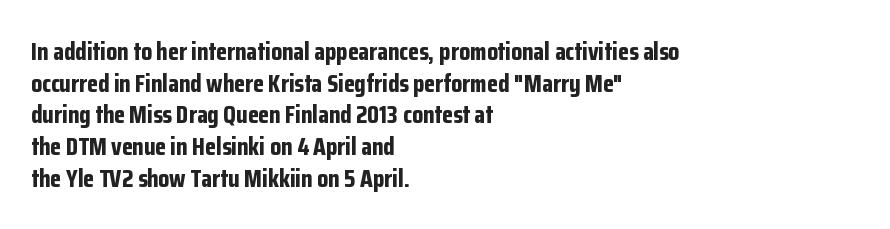
Q: Is the text bold? A: Yes.
Q: Is the text italic (slanted)? A: No, it is upright.
Q: Is the text underlined? A: No.
Q: How is the paragraph aligned? A: Left-aligned.
Q: Is the spacing between letters normal or unusually wide? A: Normal.
Q: Is the spacing between lines tight, normal or loose? A: Normal.
